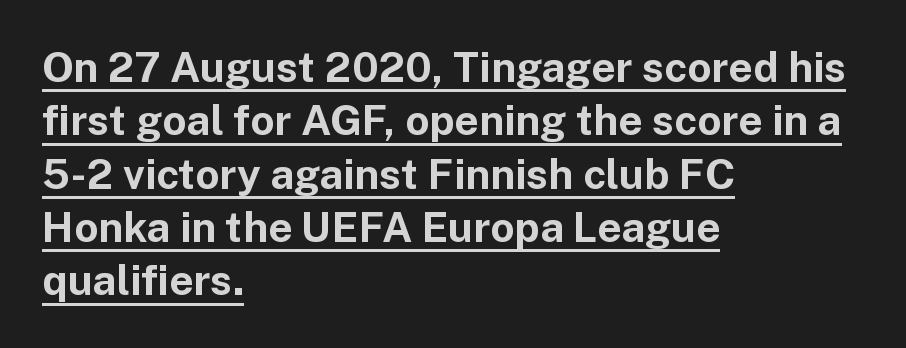
Q: Is the text bold? A: Yes.
Q: Is the text italic (slanted)? A: No, it is upright.
Q: Is the typeface a serif or a sans-serif typeface? A: Sans-serif.
Q: Is the text underlined? A: Yes.
Q: How is the paragraph aligned? A: Left-aligned.
Q: Is the spacing between letters normal or unusually wide? A: Normal.
Q: Is the spacing between lines tight, normal or loose? A: Normal.
Q: Width (condensed, normal, or wide)? A: Normal.
Q: Stroke contrast? A: Low.
Q: x-height? A: Medium.
Q: Monospaced? A: No.
